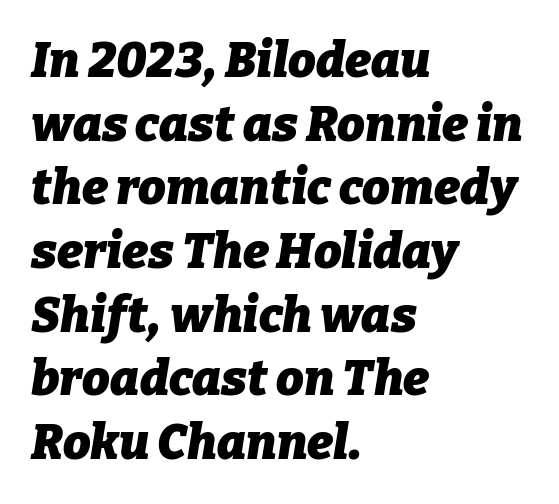
Q: Is the text bold? A: Yes.
Q: Is the text italic (slanted)? A: Yes, it leans right by about 9 degrees.
Q: Is the text underlined? A: No.
Q: How is the paragraph aligned? A: Left-aligned.
Q: Is the spacing between letters normal or unusually wide? A: Normal.
Q: Is the spacing between lines tight, normal or loose? A: Normal.
Q: Width (condensed, normal, or wide)? A: Normal.
Q: Stroke contrast? A: Low.
Q: x-height? A: Medium.
Q: Monospaced? A: No.
